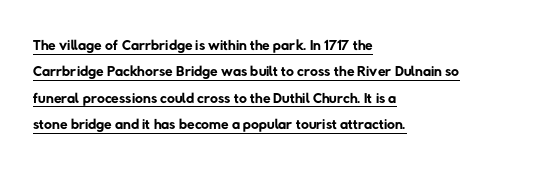
Q: Is the text bold? A: No.
Q: Is the text underlined? A: Yes.
Q: How is the paragraph aligned? A: Left-aligned.
Q: Is the spacing between letters normal or unusually wide? A: Normal.
